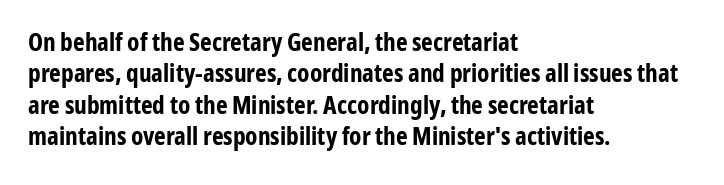
The image shows 25 px bold type, upright; set left-aligned, normal line spacing (1.26x), normal letter spacing, not underlined.
